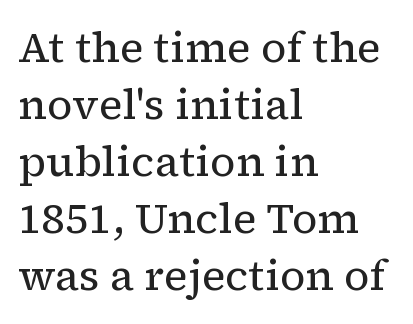
{"serif": "yes", "italic": "no", "bold": "no", "weight": "regular", "width": "normal", "stroke_contrast": "low", "x_height": "medium", "monospaced": "no", "underline": "no", "align": "left", "line_spacing": "normal", "line_spacing_ratio": 1.36, "letter_spacing": "normal", "letter_spacing_em": 0.0, "glyph_px": 42}
